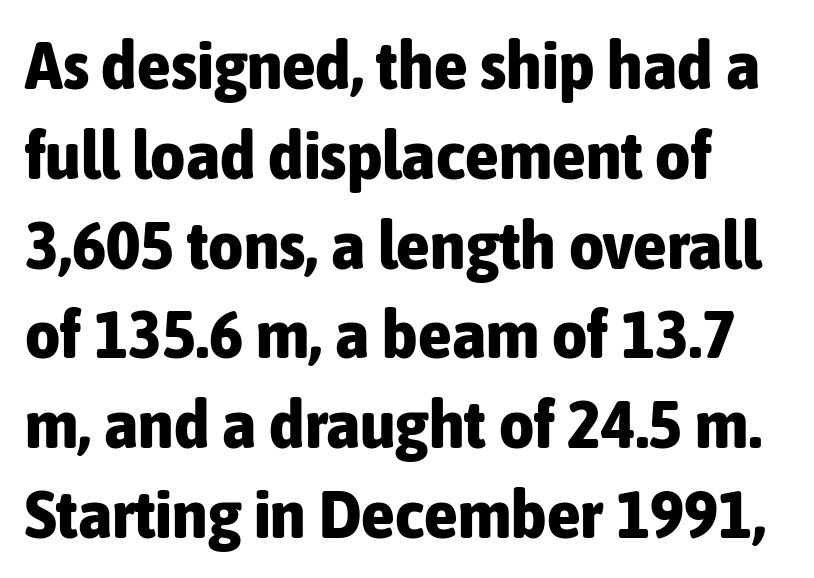
Does the type have serifs? No, each stem ends abruptly. Here the designer chose a conventional face with non-uniform glyph widths. The space directly below the letters is spotless. This sample uses plain, unmodified letter spacing. The characters look thick and weighty, a clear bold.
